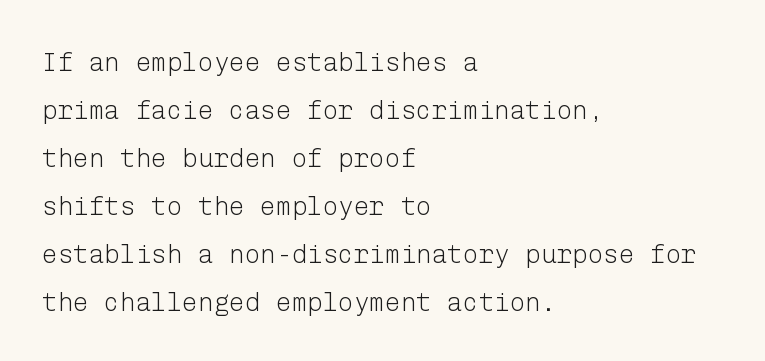
Any mark beneath the type? The region is blank. The type sits square on the baseline with zero lean. Compared with typical body copy, the letter spacing here is the same. This rendering uses left alignment, leaving the right contour irregular.
